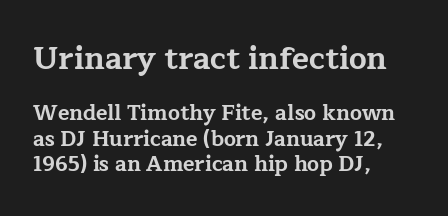
Q: Is the text bold? A: Yes.
Q: Is the text italic (slanted)? A: No, it is upright.
Q: Is the typeface a serif or a sans-serif typeface? A: Serif.
Q: Is the text underlined? A: No.
Q: How is the paragraph aligned? A: Left-aligned.
Q: Is the spacing between letters normal or unusually wide? A: Normal.
Q: Which block of text is set in a larger size, the first (top) or the second (bottom)? A: The first (top) one.
Q: Width (condensed, normal, or wide)? A: Wide.
Q: Stroke contrast? A: Low.
Q: x-height? A: Medium.
Q: Monospaced? A: No.
